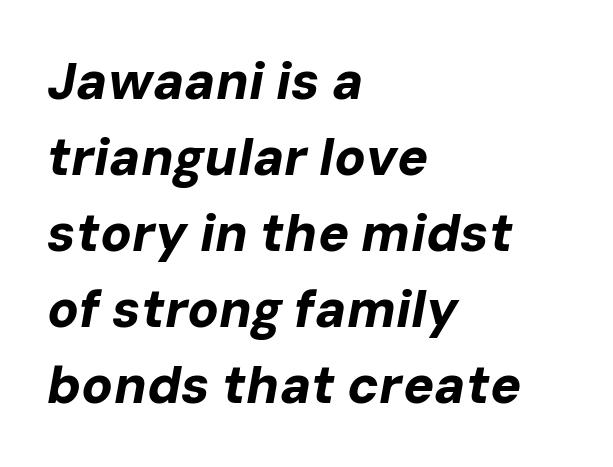
Observe the lean: these are italic letterforms. A full-strength bold gives these letters their thick strokes. Honestly, the letter spacing is just normal — you wouldn't notice it. Reading down the column, the eye jumps a familiar distance to each next line.
